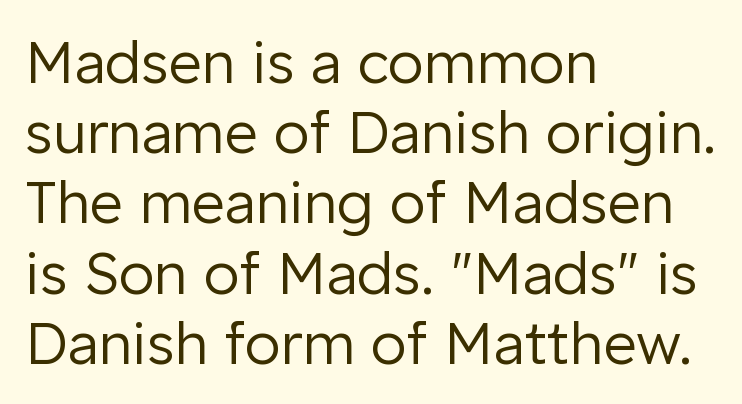
Q: Is the text bold? A: No.
Q: Is the text italic (slanted)? A: No, it is upright.
Q: Is the typeface a serif or a sans-serif typeface? A: Sans-serif.
Q: Is the text underlined? A: No.
Q: How is the paragraph aligned? A: Left-aligned.
Q: Is the spacing between letters normal or unusually wide? A: Normal.
Q: Width (condensed, normal, or wide)? A: Normal.
Q: Stroke contrast? A: Low.
Q: x-height? A: Medium.
Q: Monospaced? A: No.
